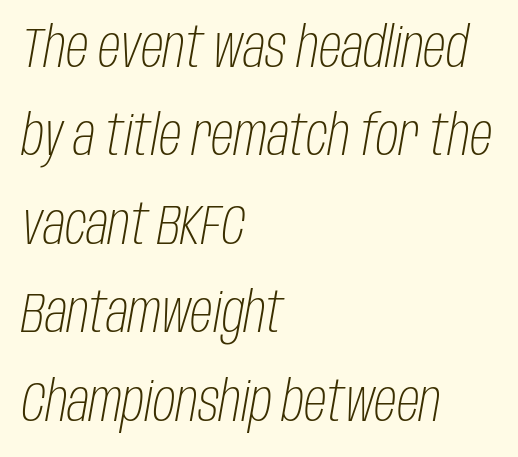
These lines were composed using italics. Notice how descenders clear the ascenders below comfortably — that's standard leading. A typesetter would call this zero additional tracking. Ink coverage per letter is moderate at most. This sample has the flowing, uneven cadence of proportional lettering.
